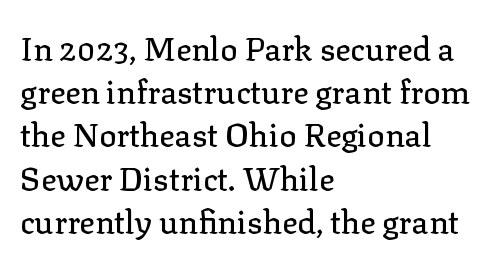
{"serif": "yes", "italic": "no", "width": "normal", "stroke_contrast": "low", "x_height": "medium", "monospaced": "no", "underline": "no", "align": "left", "line_spacing": "normal", "line_spacing_ratio": 1.35, "letter_spacing": "normal", "letter_spacing_em": 0.0, "glyph_px": 32}
